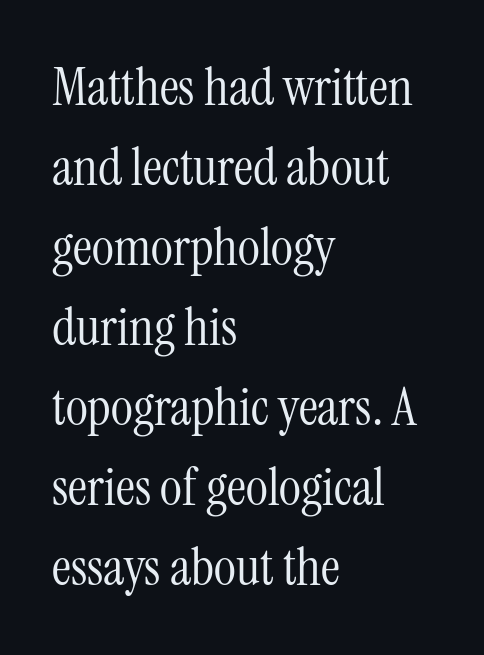
{"serif": "yes", "italic": "no", "bold": "no", "weight": "light", "width": "condensed", "stroke_contrast": "medium", "x_height": "medium", "monospaced": "no", "underline": "no", "align": "left", "line_spacing": "normal", "line_spacing_ratio": 1.51, "letter_spacing": "normal", "letter_spacing_em": 0.0, "glyph_px": 53}
